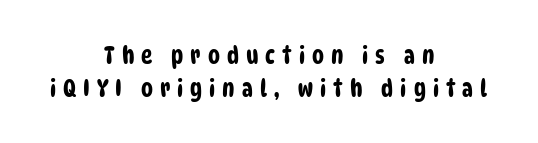
Q: Is the text underlined? A: No.
Q: How is the paragraph aligned? A: Centered.
Q: Is the spacing between letters normal or unusually wide? A: Unusually wide.
Q: Is the spacing between lines tight, normal or loose? A: Normal.
